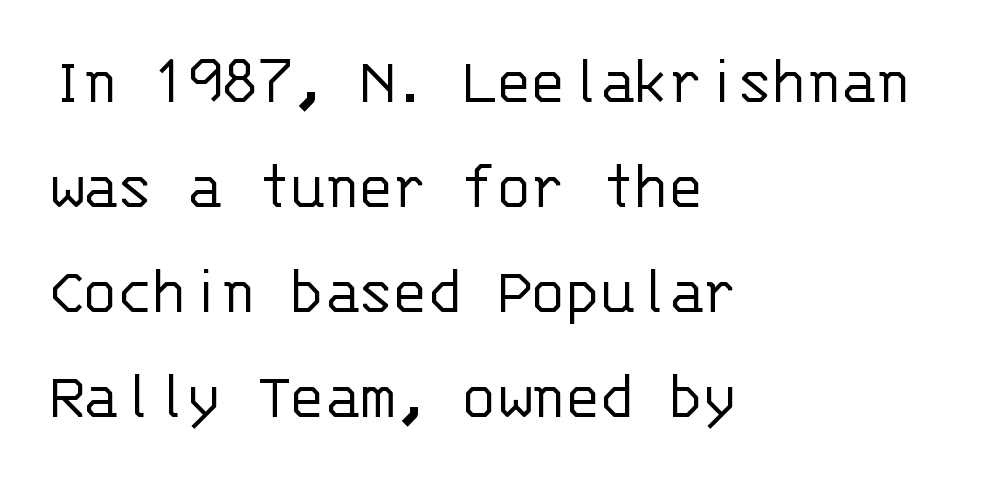
The image shows 70 px light sans-serif type, upright, monospaced; set left-aligned, normal line spacing (1.5x), normal letter spacing, not underlined; low stroke contrast and a large x-height.
